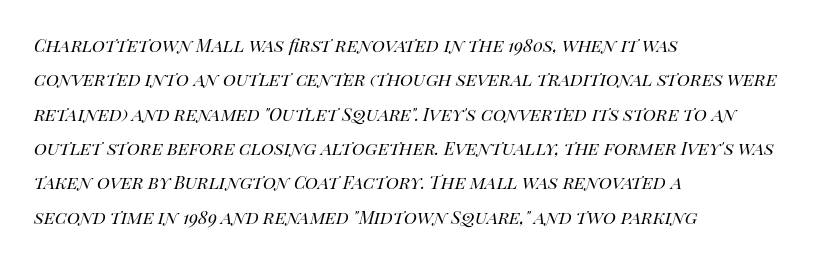
Q: Is the text bold? A: No.
Q: Is the text italic (slanted)? A: Yes, it leans right by about 14 degrees.
Q: Is the text underlined? A: No.
Q: How is the paragraph aligned? A: Left-aligned.
Q: Is the spacing between letters normal or unusually wide? A: Normal.
Q: Is the spacing between lines tight, normal or loose? A: Normal.
